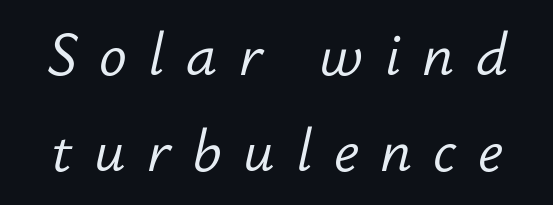
{"italic": "yes", "lean": "right", "slant_degrees": 12, "bold": "no", "weight": "light", "width": "normal", "stroke_contrast": "low", "x_height": "small", "monospaced": "no", "underline": "no", "line_spacing": "normal", "line_spacing_ratio": 1.65, "letter_spacing": "wide", "letter_spacing_em": 0.37, "glyph_px": 58}
